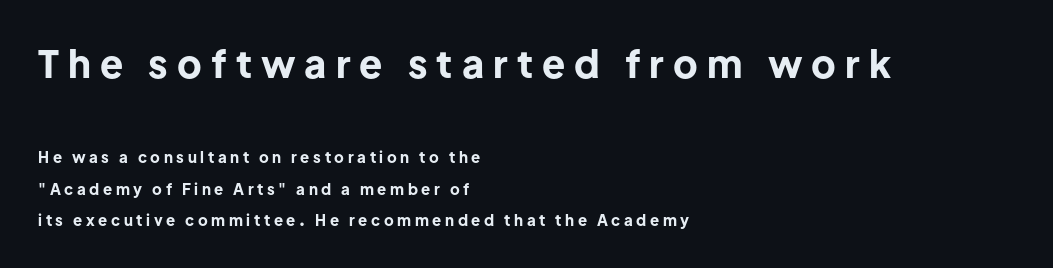
{"serif": "no", "italic": "no", "bold": "yes", "weight": "bold", "width": "normal", "stroke_contrast": "low", "x_height": "medium", "monospaced": "no", "underline": "no", "align": "left", "line_spacing": "loose", "line_spacing_ratio": 2.08, "letter_spacing": "wide", "letter_spacing_em": 0.24, "larger_block": "first", "size_ratio": 2.53, "glyph_px": 38}
